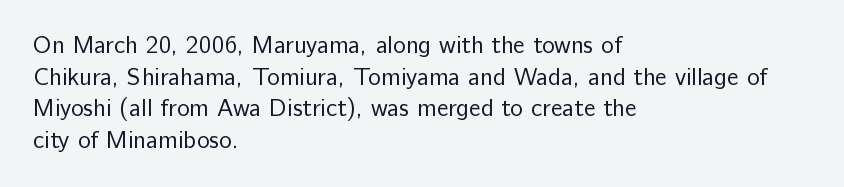
The image shows 24 px text type, upright; set left-aligned, normal line spacing (1.32x), normal letter spacing, not underlined.
